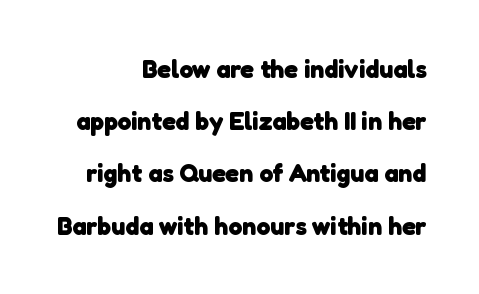
One glance says open: line gaps are wider than usual. The baseline area is clear. Line endings align vertically; line beginnings do not. On the weight axis this lands at bold, roughly 700. In terms of letterspacing, this is plain default setting.
